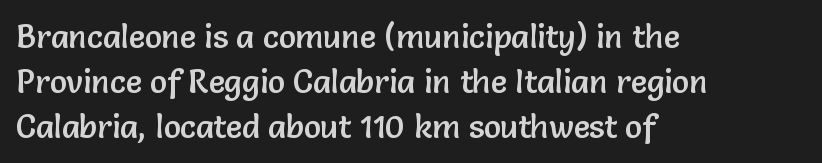
Proportional: the letters do not fall into vertical columns. Compared with typical paragraphs, the rows here are spaced about the same. The letters stand upright; this is a roman face. Notice how the passage keeps a crisp vertical edge on the left only. Inter-character spacing is left at the font's built-in metrics. The rendering shows plain stroke endings on the letterforms — a sans-serif design.
